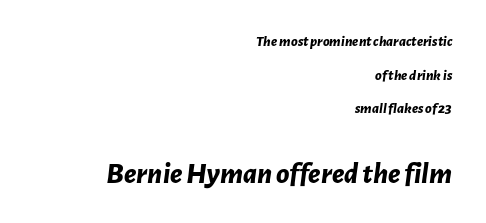
The image shows 30 px bold type, italic (leaning right); set right-aligned, loose line spacing (2.24x), normal letter spacing, not underlined; the second (bottom) block is 2.0x larger; low stroke contrast and a medium x-height.
